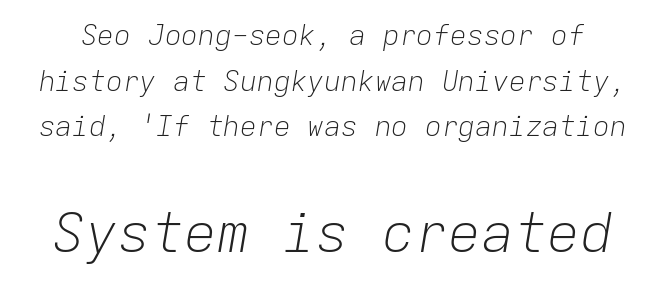
The line-height multiplier appears to be the usual default. Unmarked baselines from the first word to the last. Stem width sits at or under what a default text font uses. Looks like terminal output: every glyph gets an equal slot. The whole block is typeset with a tilt. The letters in the lower block stand taller than those in the block above.
